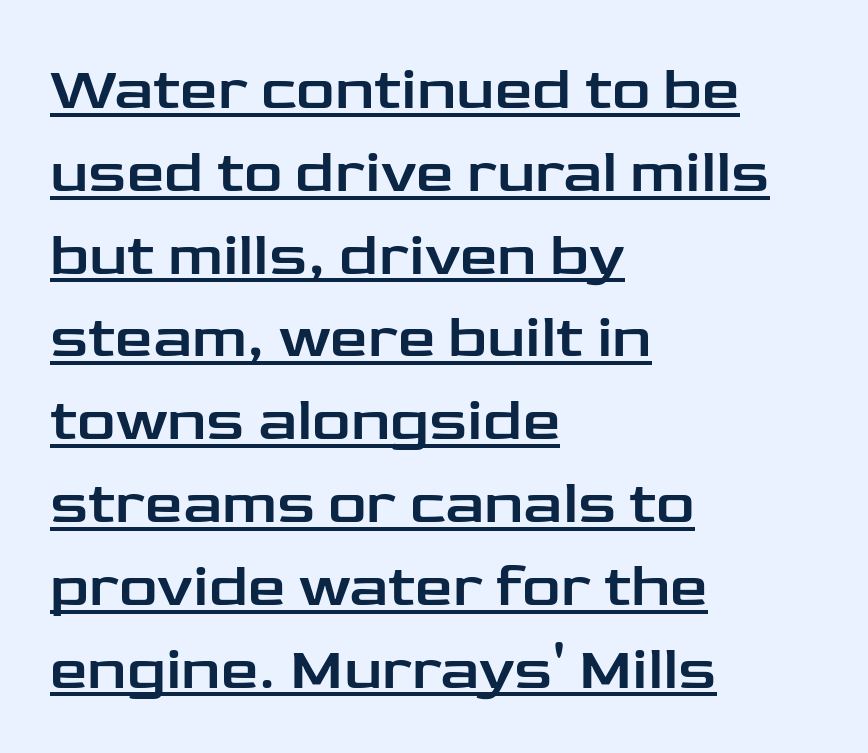
Casual observation: everything's shoved over to the left. The passage shown stacks its lines at a standard gap. The letters sit at their default tracking, neither squeezed nor spread. Quick note: not italic, upright.
